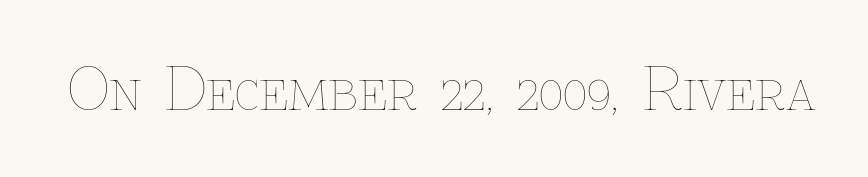
No chunkiness to these letters — they're not bold. Just letters on the line, the space beneath them empty. A roman cut, with each character standing at attention. Tracking value appears to be zero — textbook default spacing. Looks like regular typesetting: each glyph gets only the width it needs.
